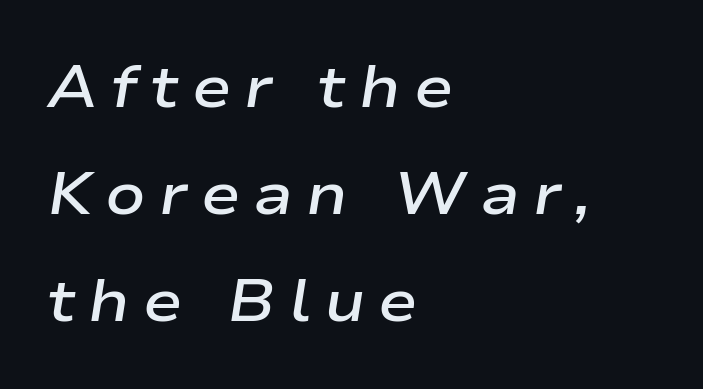
Q: Is the text bold? A: Semi-bold.
Q: Is the text italic (slanted)? A: Yes, it leans right by about 9 degrees.
Q: Is the text underlined? A: No.
Q: How is the paragraph aligned? A: Left-aligned.
Q: Is the spacing between letters normal or unusually wide? A: Unusually wide.
Q: Width (condensed, normal, or wide)? A: Wide.
Q: Stroke contrast? A: Low.
Q: x-height? A: Medium.
Q: Monospaced? A: No.
